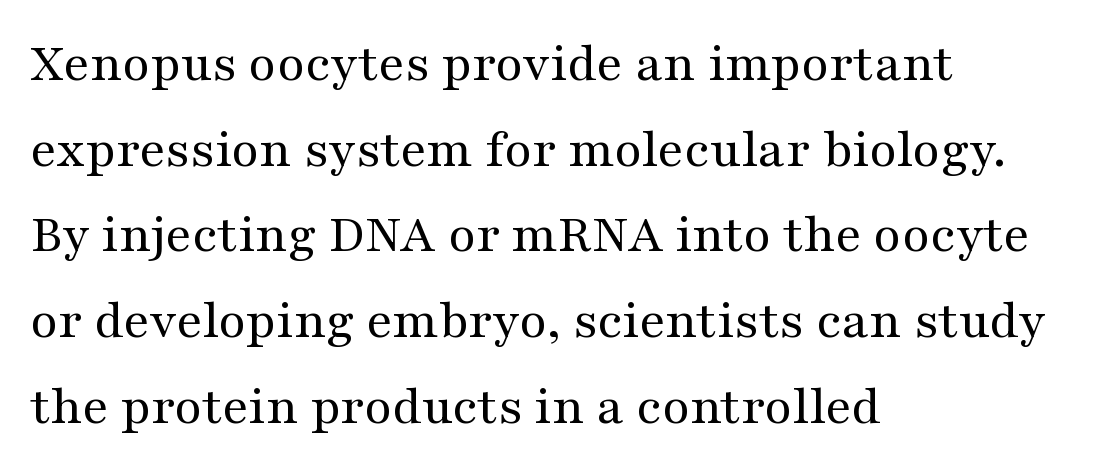
The image shows 56 px regular-weight, wide serif type, upright; set left-aligned, normal line spacing (1.53x), normal letter spacing, not underlined; medium stroke contrast and a medium x-height.
